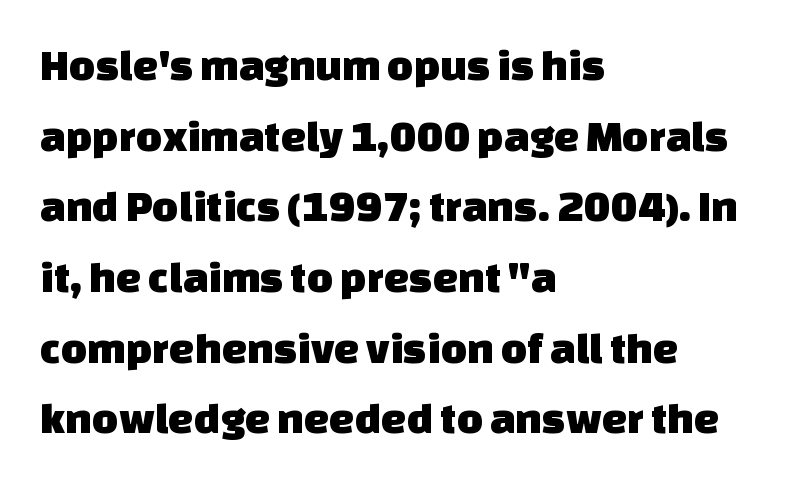
{"serif": "no", "width": "normal", "stroke_contrast": "low", "x_height": "large", "monospaced": "no", "underline": "no", "align": "left", "line_spacing": "normal", "line_spacing_ratio": 1.57, "letter_spacing": "normal", "letter_spacing_em": 0.0, "glyph_px": 45}
